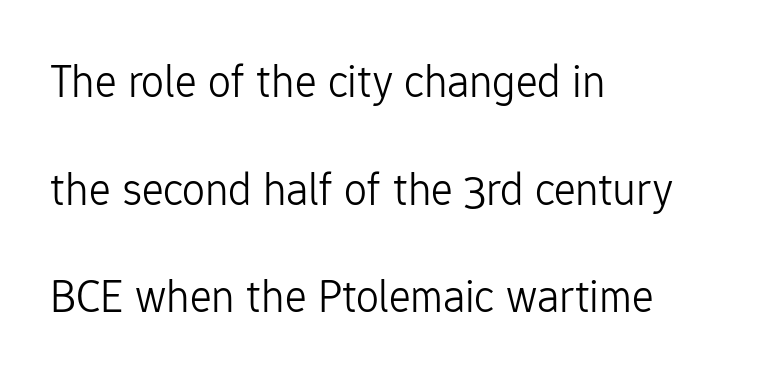
The image shows 46 px light sans-serif type, upright; set left-aligned, loose line spacing (2.34x), normal letter spacing, not underlined; low stroke contrast and a medium x-height.
